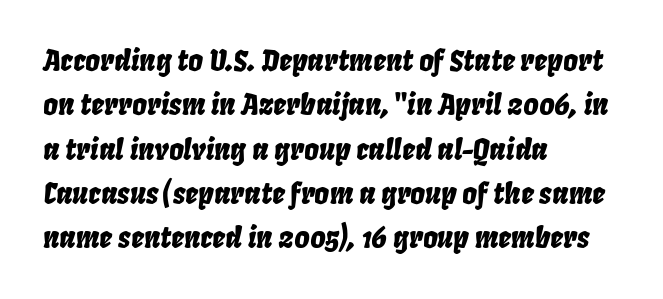
Q: Is the text italic (slanted)? A: Yes, it leans right by about 8 degrees.
Q: Is the text underlined? A: No.
Q: How is the paragraph aligned? A: Left-aligned.
Q: Is the spacing between letters normal or unusually wide? A: Normal.
Q: Is the spacing between lines tight, normal or loose? A: Normal.
Q: Width (condensed, normal, or wide)? A: Condensed.
Q: Stroke contrast? A: Low.
Q: x-height? A: Large.
Q: Monospaced? A: No.
